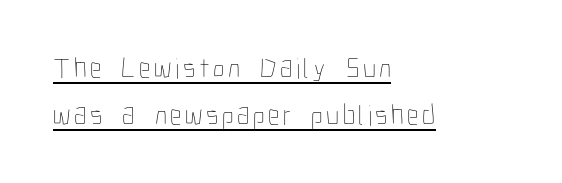
The image shows 29 px thin, condensed type, upright; set left-aligned, normal line spacing (1.62x), underlined; low stroke contrast and a medium x-height.
